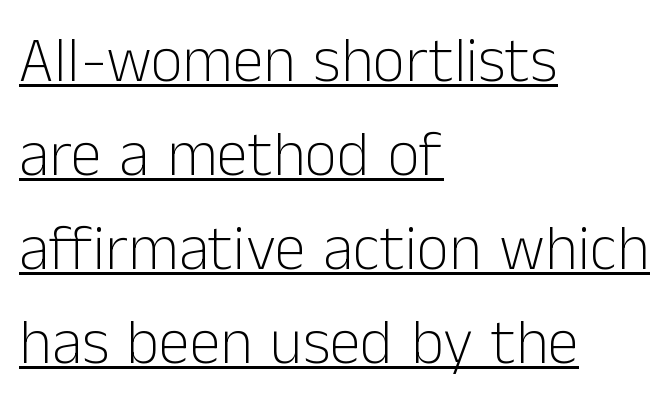
The image shows 63 px light sans-serif type, upright; set left-aligned, normal line spacing (1.49x), normal letter spacing, underlined; low stroke contrast and a medium x-height.
